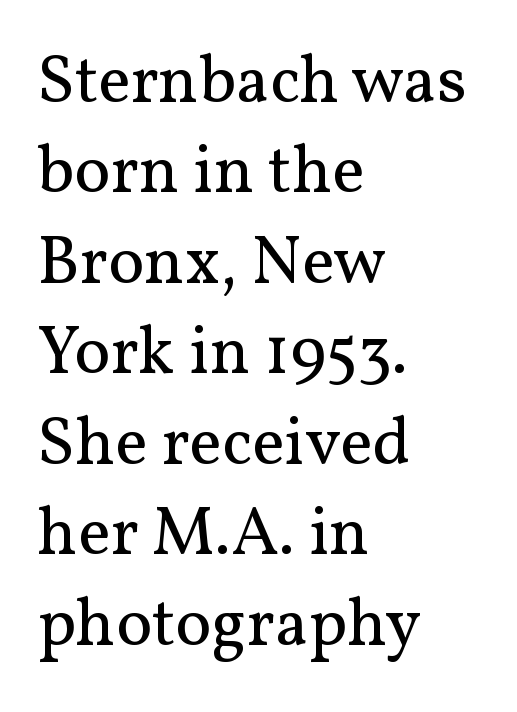
The image shows 68 px regular-weight serif type, upright; set left-aligned, normal line spacing (1.33x), normal letter spacing, not underlined; medium stroke contrast and a medium x-height.
